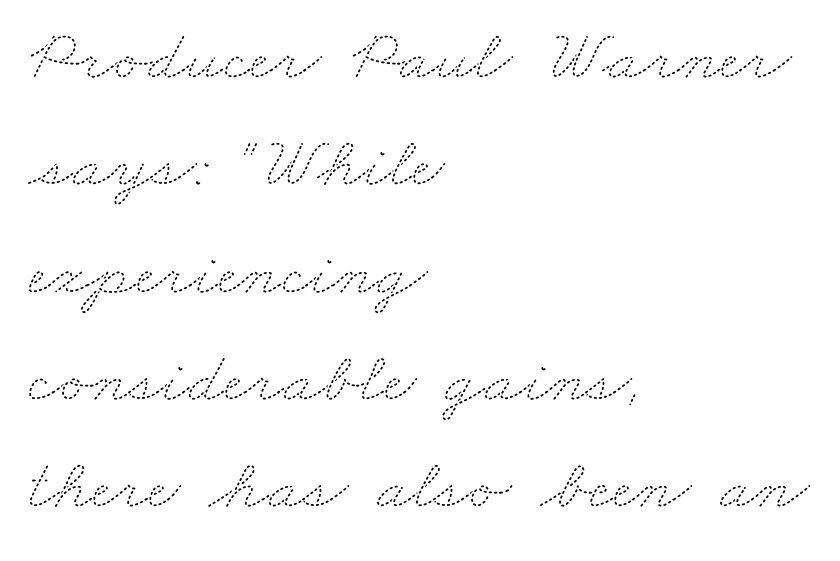
What's the leading like? Ordinary, nothing unusual. Proportional: the letters do not fall into vertical columns. Quick note: underline off. These lines keep a tight, regular rhythm from letter to letter. If you drew a ruler down the left edge, every line would touch it. The letters look calm and open, with moderate or lighter stems.
